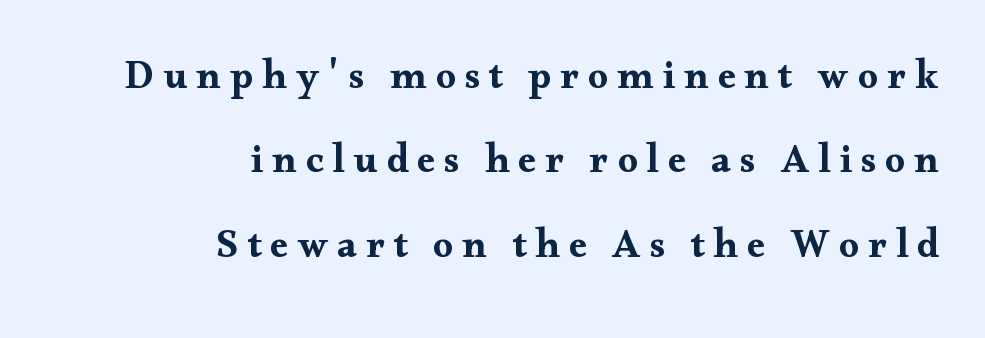
Q: Is the text italic (slanted)? A: No, it is upright.
Q: Is the typeface a serif or a sans-serif typeface? A: Serif.
Q: Is the text underlined? A: No.
Q: How is the paragraph aligned? A: Right-aligned.
Q: Is the spacing between letters normal or unusually wide? A: Unusually wide.
Q: Is the spacing between lines tight, normal or loose? A: Loose.
Q: Width (condensed, normal, or wide)? A: Wide.
Q: Stroke contrast? A: Medium.
Q: x-height? A: Small.
Q: Monospaced? A: No.
